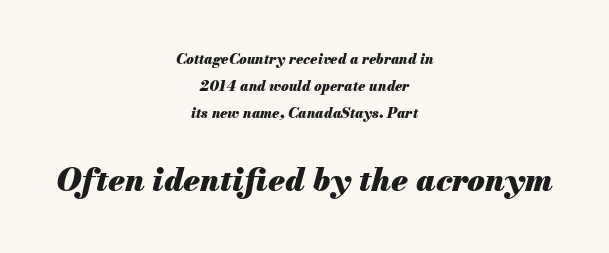
The image shows 32 px heavy type, italic (leaning right); set centered, loose line spacing (1.94x), normal letter spacing, not underlined; the second (bottom) block is 2.29x larger; medium stroke contrast and a small x-height.
